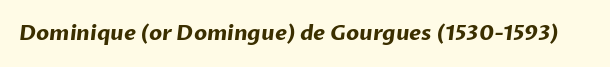
{"bold": "yes", "underline": "no", "letter_spacing": "normal", "letter_spacing_em": 0.0, "glyph_px": 21}
